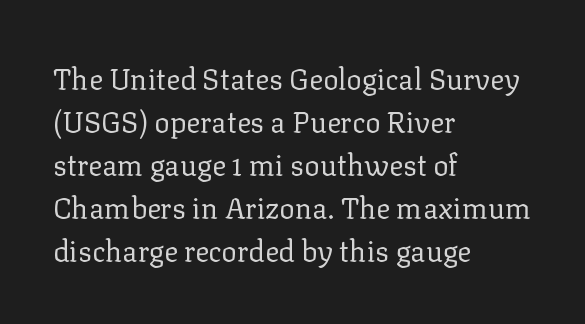
{"serif": "yes", "italic": "no", "bold": "no", "weight": "regular", "width": "normal", "stroke_contrast": "low", "x_height": "medium", "monospaced": "no", "underline": "no", "align": "left", "line_spacing": "normal", "line_spacing_ratio": 1.48, "letter_spacing": "normal", "letter_spacing_em": 0.0, "glyph_px": 29}
